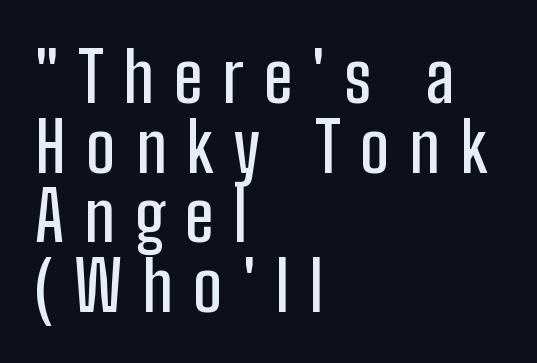
Q: Is the text italic (slanted)? A: No, it is upright.
Q: Is the typeface a serif or a sans-serif typeface? A: Sans-serif.
Q: Is the text underlined? A: No.
Q: How is the paragraph aligned? A: Left-aligned.
Q: Is the spacing between letters normal or unusually wide? A: Unusually wide.
Q: Is the spacing between lines tight, normal or loose? A: Tight.
Q: Width (condensed, normal, or wide)? A: Condensed.
Q: Stroke contrast? A: Low.
Q: x-height? A: Medium.
Q: Monospaced? A: No.
